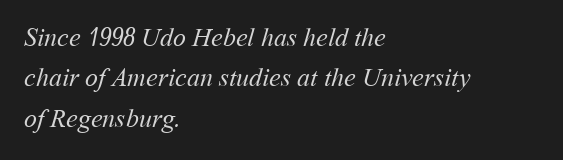
Beneath every word, the page is bare. Notice how descenders clear the ascenders below comfortably — that's standard leading. Reading down the block, your eye returns to a fixed left position each line. Think standard paragraph weight, or any step lighter than that. The tracking reads as untouched default to a designer's eye.
